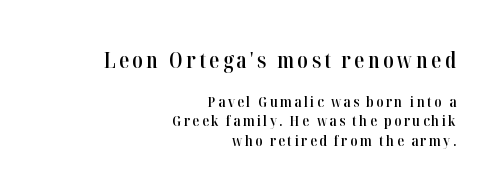
The image shows 22 px text type, upright; set right-aligned, normal line spacing (1.29x), not underlined; the first (top) block is 1.47x larger.
